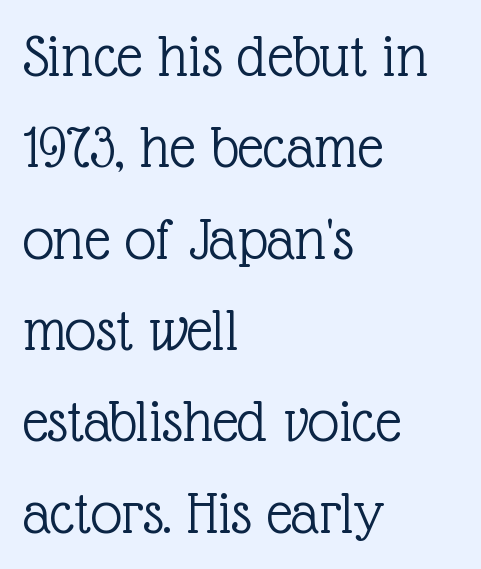
The image shows 63 px light serif type, upright; set left-aligned, normal line spacing (1.45x), normal letter spacing, not underlined; a medium x-height.
